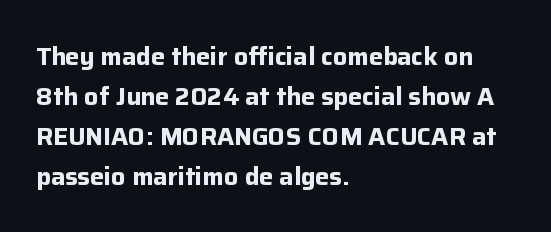
Q: Is the text bold? A: Yes.
Q: Is the text italic (slanted)? A: No, it is upright.
Q: Is the text underlined? A: No.
Q: How is the paragraph aligned? A: Left-aligned.
Q: Is the spacing between letters normal or unusually wide? A: Normal.
Q: Is the spacing between lines tight, normal or loose? A: Normal.
